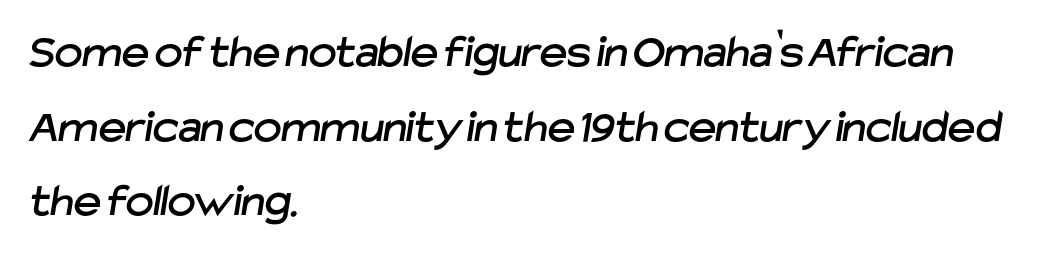
The image shows 47 px sans-serif type; set left-aligned, normal line spacing (1.59x), normal letter spacing, not underlined; low stroke contrast and a medium x-height.
